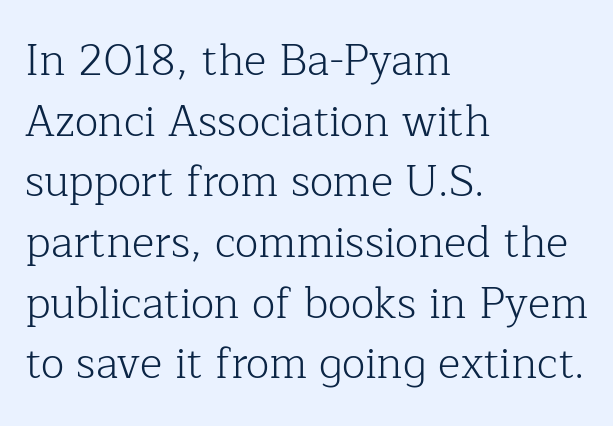
Q: Is the text bold? A: No.
Q: Is the text italic (slanted)? A: No, it is upright.
Q: Is the typeface a serif or a sans-serif typeface? A: Serif.
Q: Is the text underlined? A: No.
Q: How is the paragraph aligned? A: Left-aligned.
Q: Is the spacing between letters normal or unusually wide? A: Normal.
Q: Is the spacing between lines tight, normal or loose? A: Normal.
Q: Width (condensed, normal, or wide)? A: Normal.
Q: Stroke contrast? A: Low.
Q: x-height? A: Medium.
Q: Monospaced? A: No.
